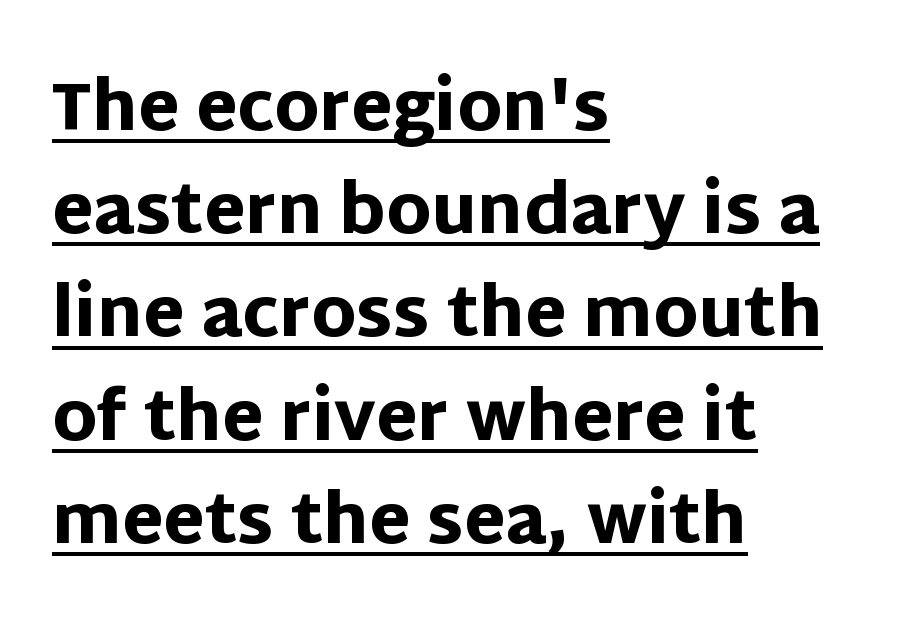
The image shows 67 px heavy sans-serif type, upright; set left-aligned, normal line spacing (1.54x), normal letter spacing, underlined; low stroke contrast and a large x-height.
